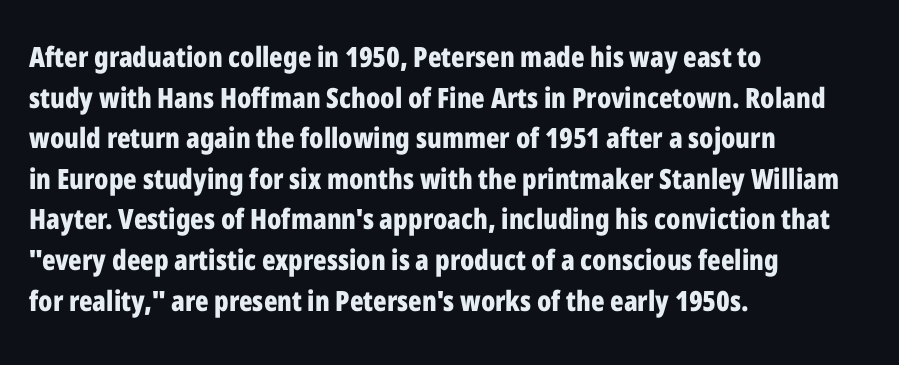
{"serif": "no", "italic": "no", "bold": "yes", "weight": "bold", "width": "condensed", "stroke_contrast": "low", "x_height": "medium", "monospaced": "no", "underline": "no", "align": "left", "line_spacing": "normal", "line_spacing_ratio": 1.45, "letter_spacing": "normal", "letter_spacing_em": 0.0, "glyph_px": 28}
